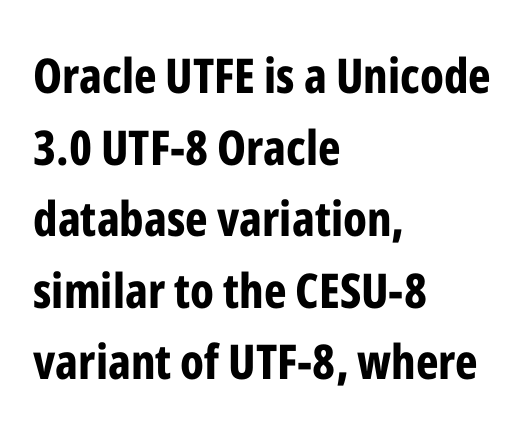
{"serif": "no", "italic": "no", "bold": "yes", "weight": "bold", "width": "condensed", "stroke_contrast": "low", "x_height": "medium", "monospaced": "no", "underline": "no", "align": "left", "line_spacing": "normal", "line_spacing_ratio": 1.49, "letter_spacing": "normal", "letter_spacing_em": 0.0, "glyph_px": 48}
